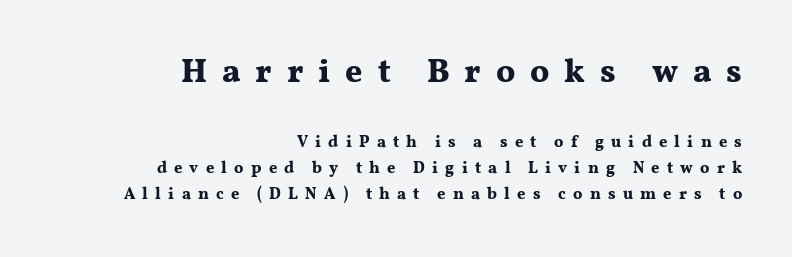
The image shows 33 px bold, wide serif type, upright; set right-aligned, normal line spacing (1.64x), unusually wide letter spacing (+0.45 em), not underlined; the first (top) block is 2.06x larger; medium stroke contrast and a medium x-height.
